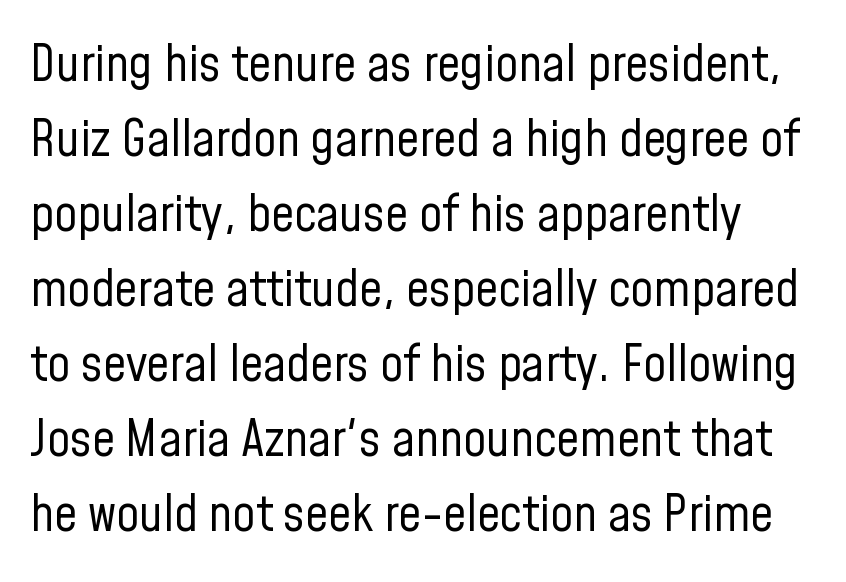
{"serif": "no", "italic": "no", "bold": "no", "weight": "regular", "width": "condensed", "stroke_contrast": "low", "x_height": "medium", "monospaced": "no", "underline": "no", "line_spacing": "normal", "line_spacing_ratio": 1.47, "letter_spacing": "normal", "letter_spacing_em": 0.0, "glyph_px": 51}
